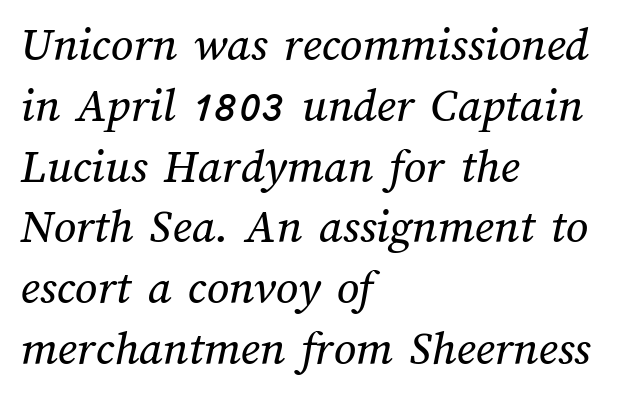
{"width": "normal", "stroke_contrast": "medium", "x_height": "medium", "monospaced": "no", "underline": "no", "align": "left", "line_spacing_ratio": 1.24, "letter_spacing": "normal", "letter_spacing_em": 0.0, "glyph_px": 49}
